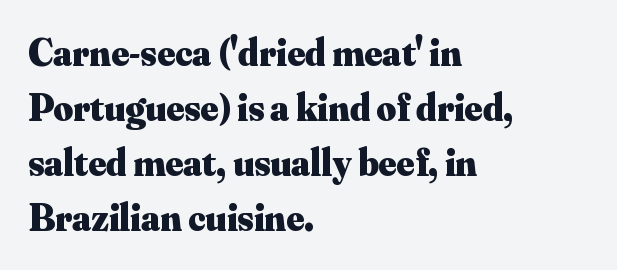
Q: Is the text bold? A: Yes.
Q: Is the text italic (slanted)? A: No, it is upright.
Q: Is the typeface a serif or a sans-serif typeface? A: Serif.
Q: Is the text underlined? A: No.
Q: How is the paragraph aligned? A: Left-aligned.
Q: Is the spacing between letters normal or unusually wide? A: Normal.
Q: Is the spacing between lines tight, normal or loose? A: Normal.
Q: Width (condensed, normal, or wide)? A: Normal.
Q: Stroke contrast? A: Medium.
Q: x-height? A: Small.
Q: Monospaced? A: No.
